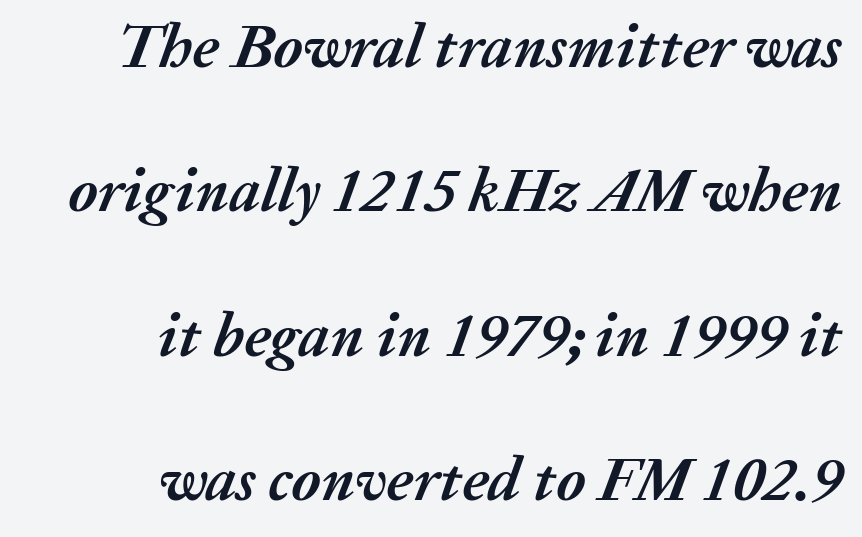
The image shows 62 px semibold type, italic (leaning right); set right-aligned, loose line spacing (2.33x), normal letter spacing, not underlined; medium stroke contrast and a medium x-height.
